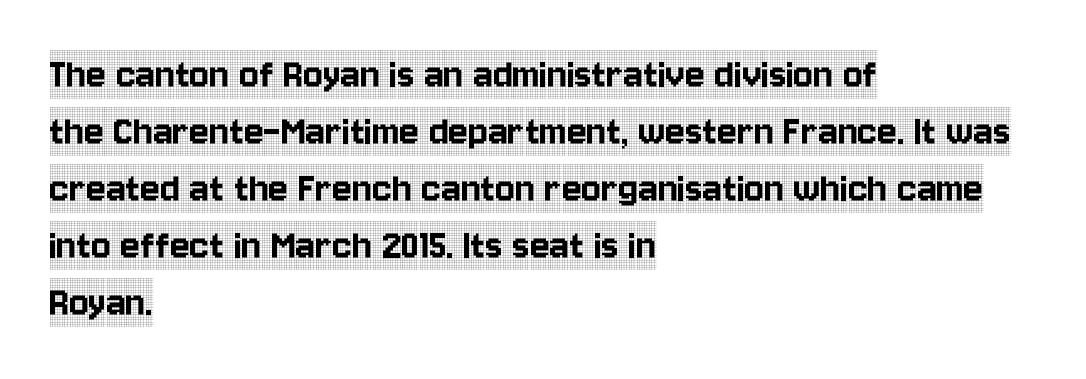
Spacing between characters is what you'd get straight out of the box. Words float on clear page, feet unadorned. Note: serifs present on the glyphs. Note the varied advance widths — an 'i' is clearly narrower than an 'm'. These lines were composed using upright roman letters.
